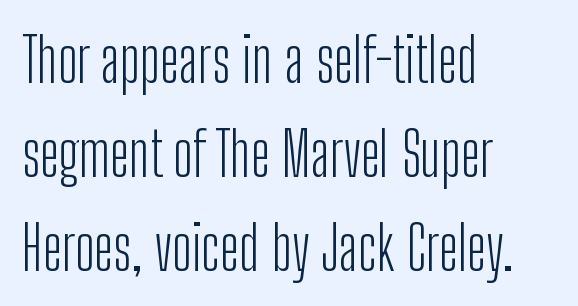
{"serif": "no", "italic": "no", "bold": "no", "weight": "light", "width": "condensed", "stroke_contrast": "low", "x_height": "medium", "monospaced": "no", "underline": "no", "align": "left", "line_spacing": "normal", "line_spacing_ratio": 1.54, "letter_spacing": "normal", "letter_spacing_em": 0.0, "glyph_px": 61}
